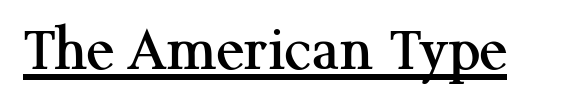
{"serif": "yes", "italic": "no", "width": "normal", "stroke_contrast": "medium", "x_height": "medium", "monospaced": "no", "underline": "yes", "letter_spacing": "normal", "letter_spacing_em": 0.0, "glyph_px": 65}
